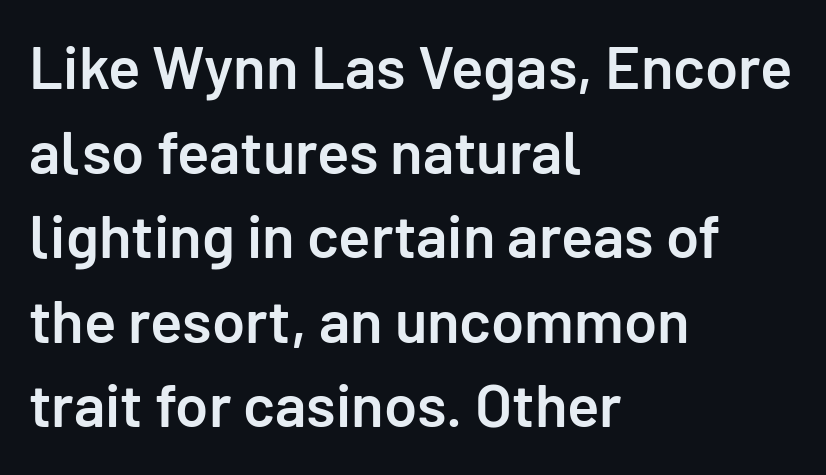
Horizontally, the lines are justified to the leading edge only. Horizontal bands of white between lines are of average thickness. Each word holds together tightly as a unit, with standard inter-letter gaps. Does the lettering tilt? It doesn't — this is upright.
